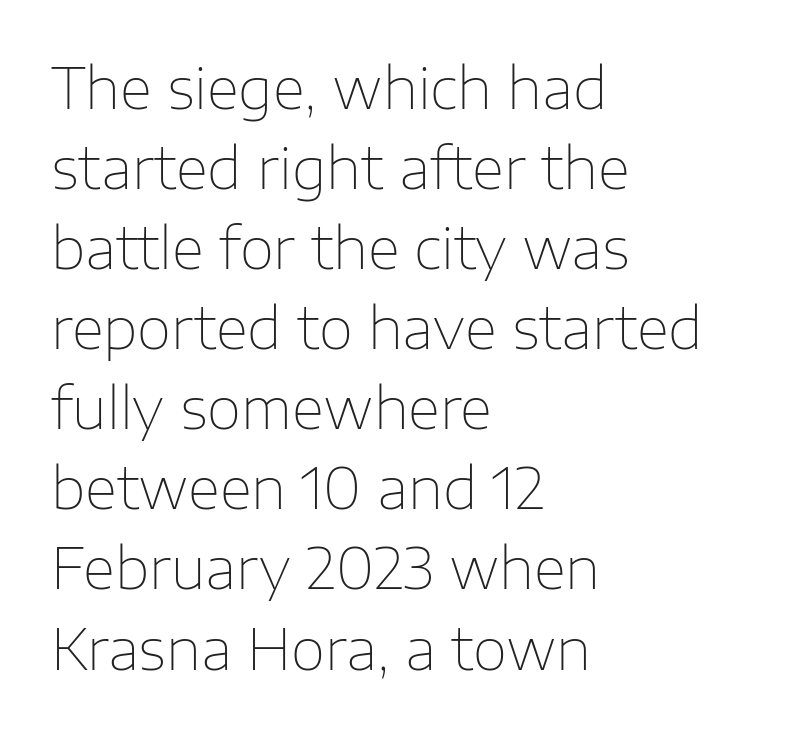
Think of a printed novel: that variable character pitch is what you see here. Is there much room between lines? A standard amount, neither cramped nor airy. A roman cut, with each character standing at attention. All the whitespace from short lines collects on the right. Decoration check: the copy has no underline.
